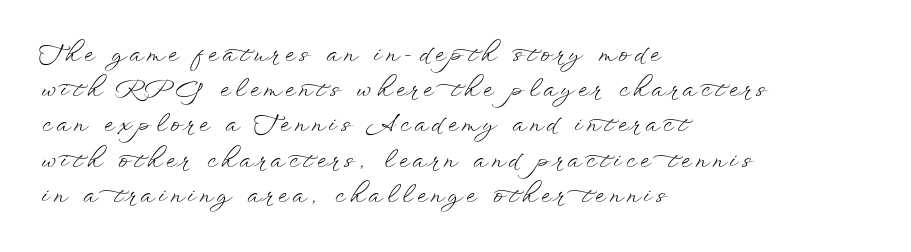
The image shows 23 px text type; set left-aligned, normal line spacing (1.53x), unusually wide letter spacing (+0.21 em), not underlined.
